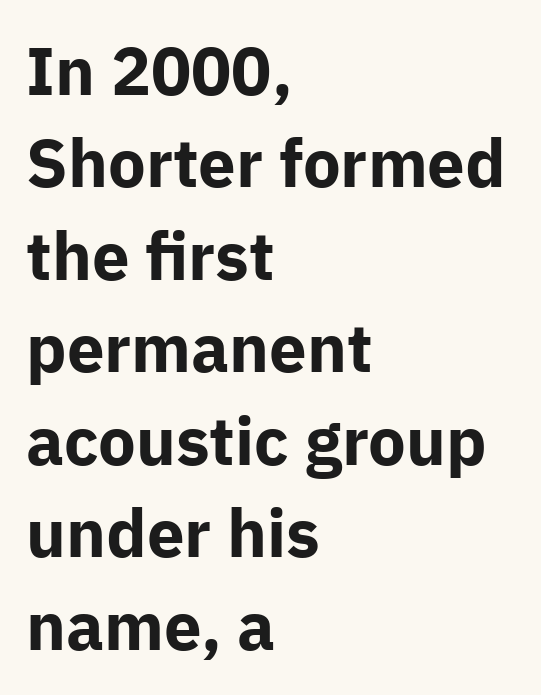
Q: Is the text bold? A: Yes.
Q: Is the text italic (slanted)? A: No, it is upright.
Q: Is the typeface a serif or a sans-serif typeface? A: Sans-serif.
Q: Is the text underlined? A: No.
Q: How is the paragraph aligned? A: Left-aligned.
Q: Is the spacing between letters normal or unusually wide? A: Normal.
Q: Is the spacing between lines tight, normal or loose? A: Normal.
Q: Width (condensed, normal, or wide)? A: Normal.
Q: Stroke contrast? A: Low.
Q: x-height? A: Medium.
Q: Monospaced? A: No.
